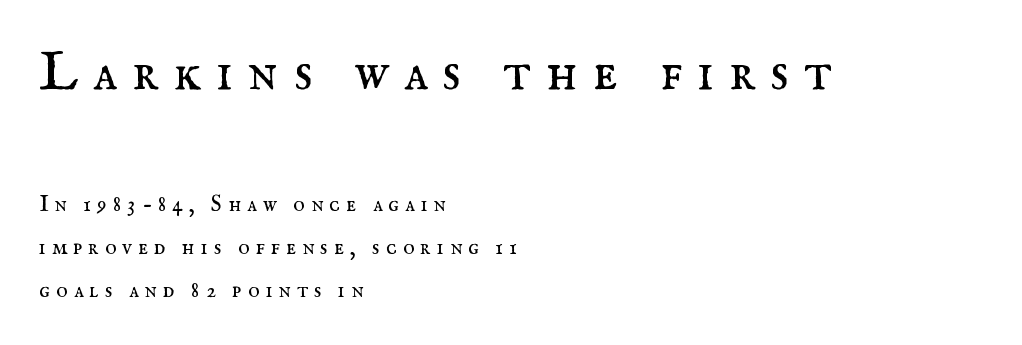
The image shows 55 px regular-weight serif type, upright; set left-aligned, loose line spacing (1.96x), unusually wide letter spacing (+0.27 em), not underlined; the first (top) block is 2.5x larger; medium stroke contrast and a small x-height.
